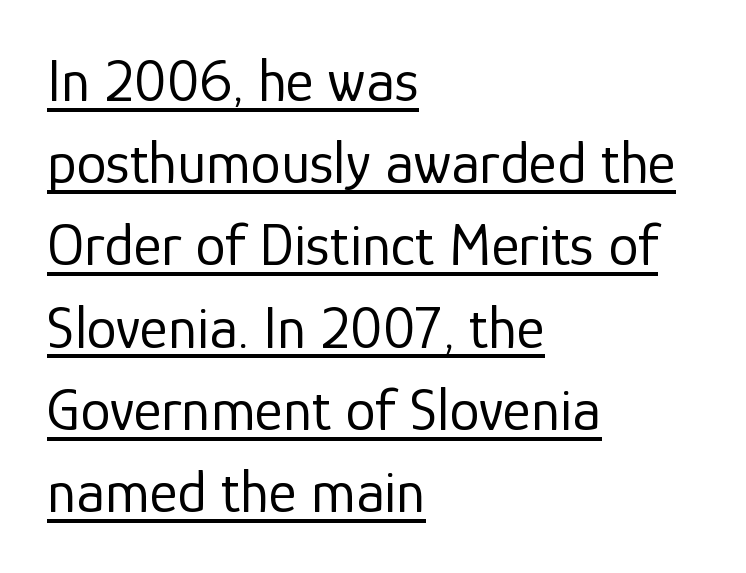
The image shows 60 px regular-weight sans-serif type, upright; set left-aligned, normal line spacing (1.37x), normal letter spacing, underlined; low stroke contrast and a medium x-height.
